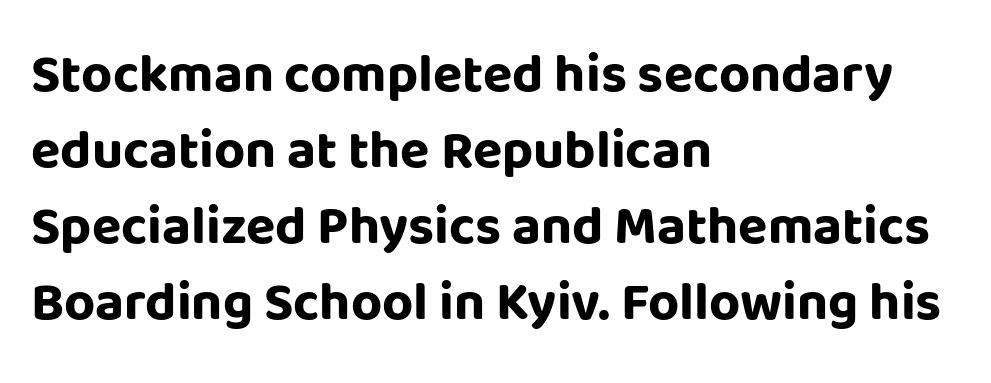
{"serif": "no", "italic": "no", "bold": "yes", "weight": "bold", "width": "normal", "stroke_contrast": "low", "x_height": "large", "monospaced": "no", "underline": "no", "align": "left", "line_spacing": "normal", "line_spacing_ratio": 1.41, "letter_spacing": "normal", "letter_spacing_em": 0.0, "glyph_px": 54}
